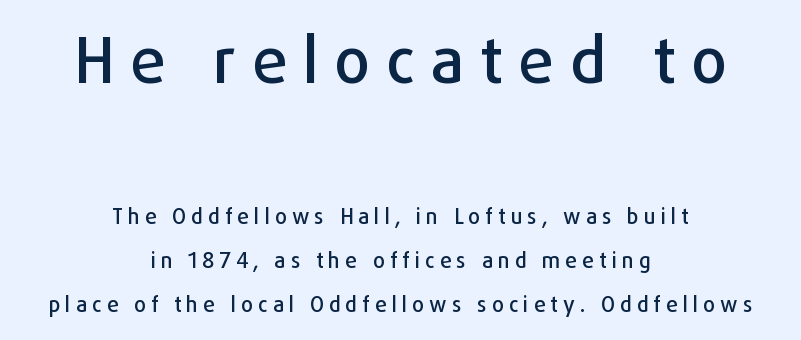
Q: Is the text italic (slanted)? A: No, it is upright.
Q: Is the typeface a serif or a sans-serif typeface? A: Sans-serif.
Q: Is the text underlined? A: No.
Q: How is the paragraph aligned? A: Centered.
Q: Is the spacing between letters normal or unusually wide? A: Unusually wide.
Q: Is the spacing between lines tight, normal or loose? A: Loose.
Q: Which block of text is set in a larger size, the first (top) or the second (bottom)? A: The first (top) one.
Q: Width (condensed, normal, or wide)? A: Normal.
Q: Stroke contrast? A: Low.
Q: x-height? A: Medium.
Q: Monospaced? A: No.
